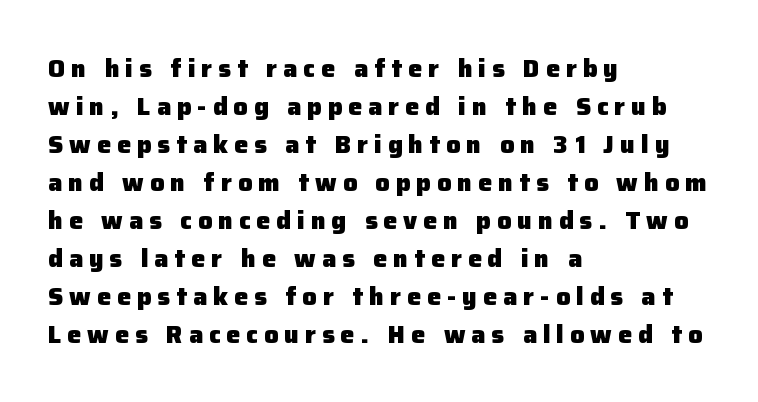
Alignment: flush left. Caption: expanded tracking, letters set apart. You can tell it's not italic because the verticals are truly vertical. Pretty heavy lettering here — definitely bold. Evenly set lines give the paragraph a standard silhouette.
